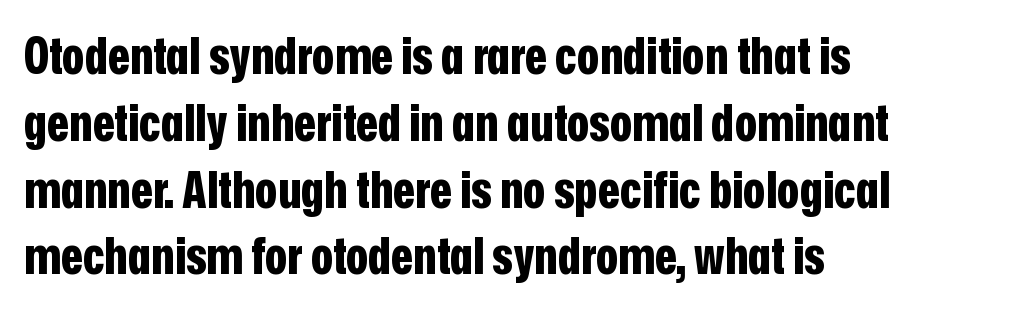
{"serif": "no", "italic": "no", "bold": "yes", "weight": "bold", "width": "condensed", "stroke_contrast": "low", "x_height": "medium", "monospaced": "no", "underline": "no", "align": "left", "line_spacing": "normal", "line_spacing_ratio": 1.31, "letter_spacing": "normal", "letter_spacing_em": 0.0, "glyph_px": 51}
